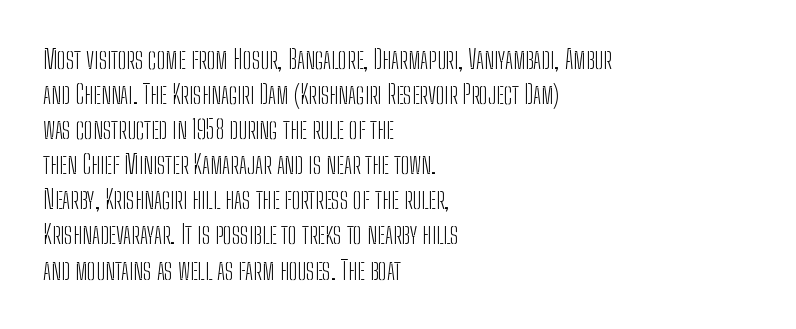
Q: Is the text bold? A: No.
Q: Is the text italic (slanted)? A: No, it is upright.
Q: Is the text underlined? A: No.
Q: How is the paragraph aligned? A: Left-aligned.
Q: Is the spacing between letters normal or unusually wide? A: Normal.
Q: Is the spacing between lines tight, normal or loose? A: Normal.
